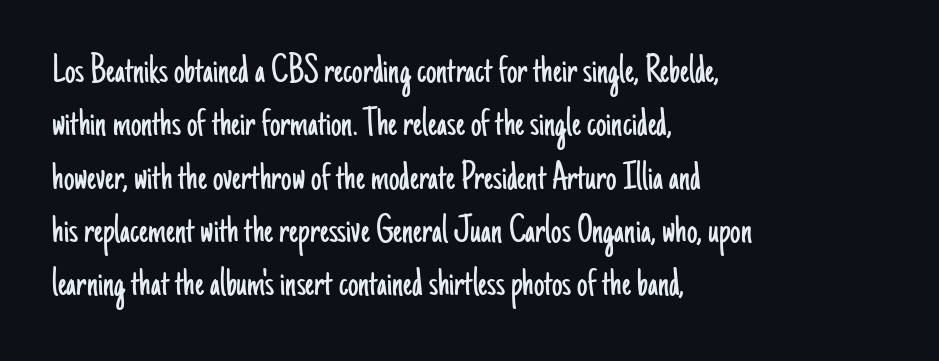
The image shows 42 px light, condensed sans-serif type, upright; set left-aligned, normal line spacing (1.27x), normal letter spacing, not underlined; low stroke contrast and a small x-height.
